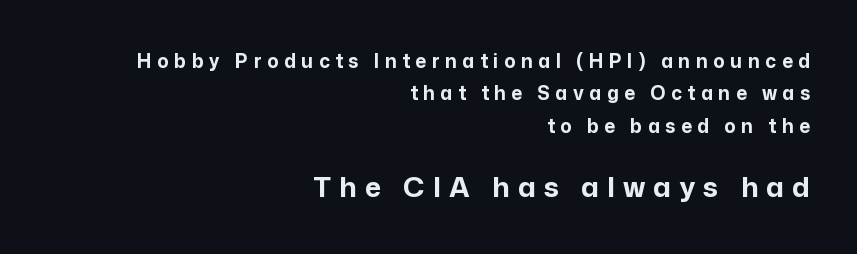
{"serif": "no", "italic": "no", "bold": "yes", "weight": "bold", "width": "normal", "stroke_contrast": "low", "x_height": "medium", "monospaced": "no", "underline": "no", "align": "right", "line_spacing": "normal", "line_spacing_ratio": 1.7, "letter_spacing": "wide", "letter_spacing_em": 0.29, "larger_block": "second", "size_ratio": 1.47, "glyph_px": 28}
